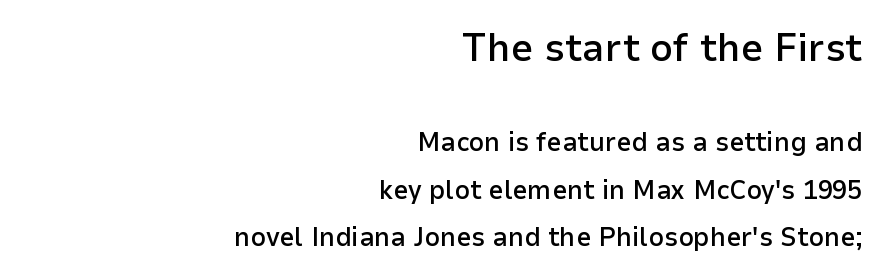
To sum up the face: it is a sans, with no serifs. The rendering keeps characters at their native spacing. Spacing verdict: proportional, widths tailored to each character. The text block is weighted toward the right margin, trailing off unevenly leftward. The space beneath each line is pristine and unruled.
